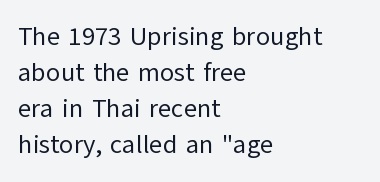
Q: Is the text bold? A: No.
Q: Is the text italic (slanted)? A: No, it is upright.
Q: Is the text underlined? A: No.
Q: How is the paragraph aligned? A: Left-aligned.
Q: Is the spacing between letters normal or unusually wide? A: Normal.
Q: Is the spacing between lines tight, normal or loose? A: Normal.
